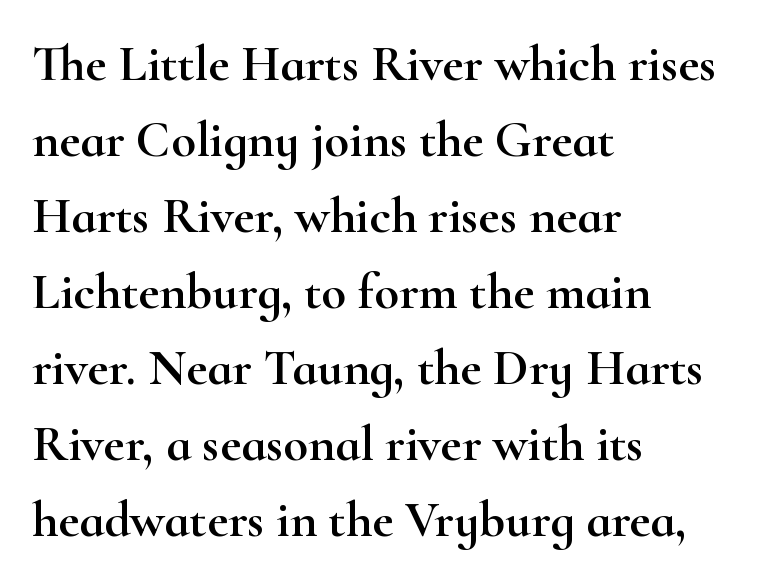
Observe the serifs anchoring each vertical stroke in this sample. Upright lettering throughout. Vertical spacing — default. Leftover space on each line is placed entirely after the last word. Varying glyph widths throughout — classic text-font behaviour.
